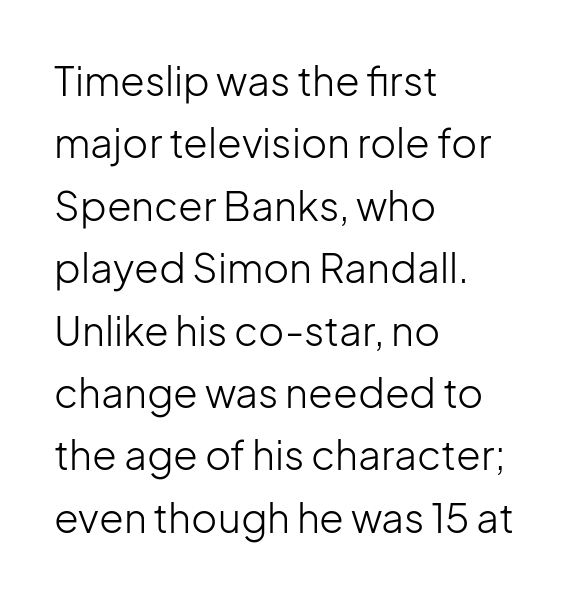
{"serif": "no", "italic": "no", "bold": "no", "weight": "light", "width": "normal", "stroke_contrast": "low", "x_height": "medium", "monospaced": "no", "underline": "no", "align": "left", "line_spacing": "normal", "line_spacing_ratio": 1.56, "letter_spacing": "normal", "letter_spacing_em": 0.0, "glyph_px": 40}
